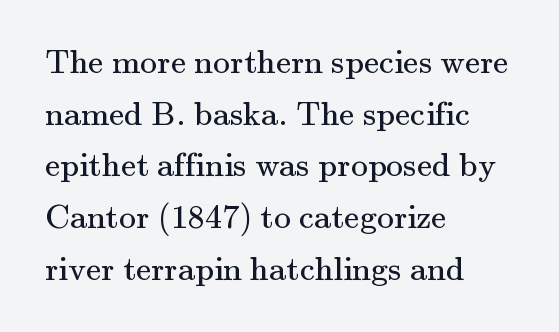
{"serif": "yes", "italic": "no", "bold": "no", "weight": "regular", "width": "normal", "stroke_contrast": "medium", "x_height": "small", "monospaced": "no", "underline": "no", "align": "left", "line_spacing": "normal", "line_spacing_ratio": 1.52, "letter_spacing": "normal", "letter_spacing_em": 0.0, "glyph_px": 34}
